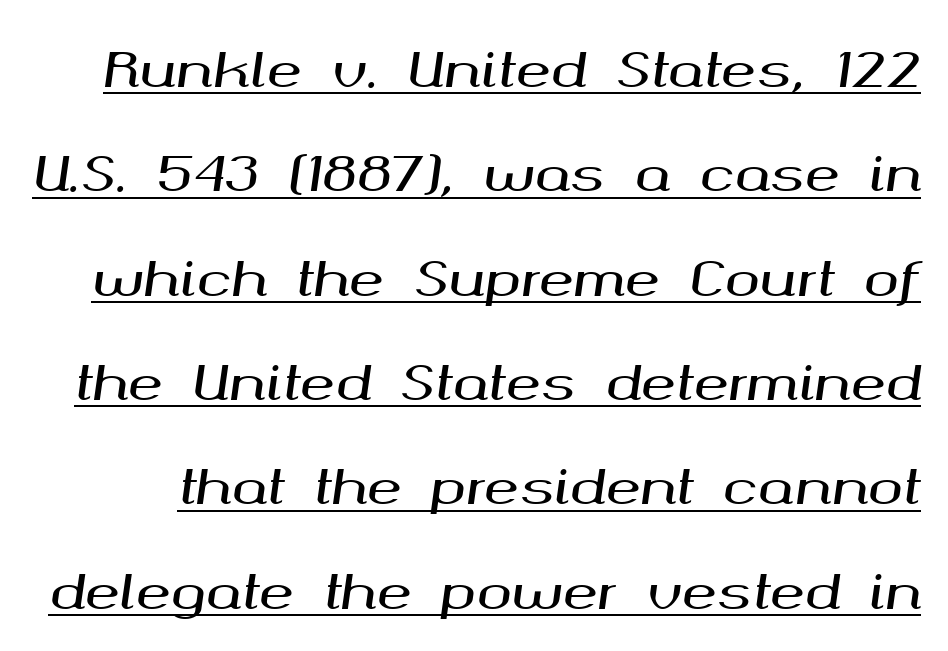
The space between consecutive lines is lavish. The face used here has a pronounced slope to its letters. This is underlined copy, the kind a proofreader might mark for attention. Varying glyph widths throughout — classic text-font behaviour. Letter spacing: default.
